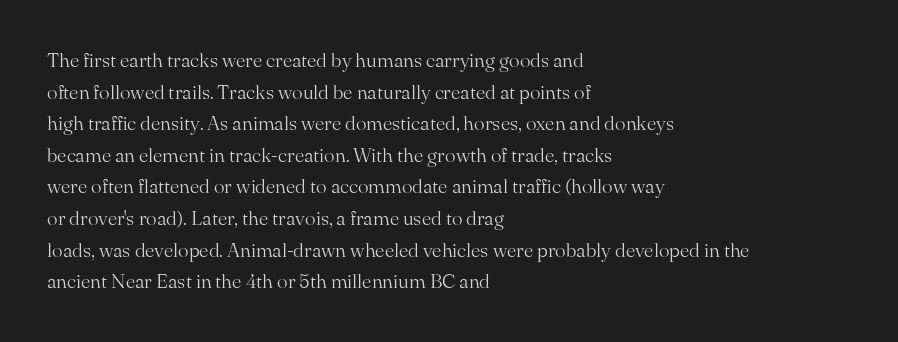
The image shows 20 px text type, upright; set left-aligned, normal line spacing (1.58x), normal letter spacing, not underlined.
